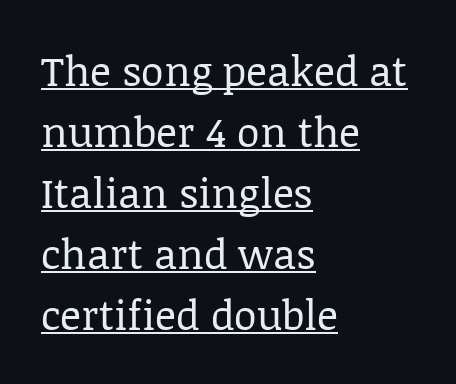
{"serif": "yes", "italic": "no", "bold": "no", "weight": "regular", "width": "normal", "stroke_contrast": "low", "x_height": "large", "monospaced": "no", "underline": "yes", "align": "left", "line_spacing": "normal", "line_spacing_ratio": 1.49, "letter_spacing": "normal", "letter_spacing_em": 0.0, "glyph_px": 41}
